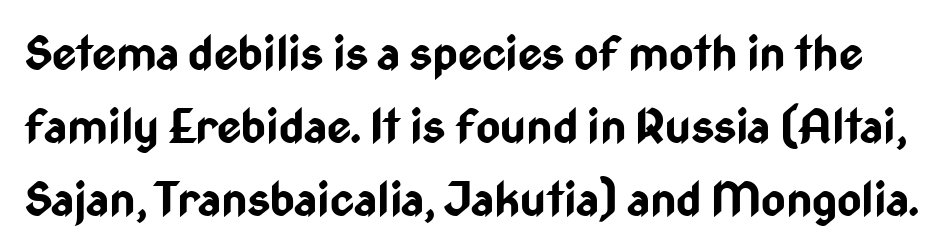
Q: Is the text bold? A: Yes.
Q: Is the text italic (slanted)? A: No, it is upright.
Q: Is the typeface a serif or a sans-serif typeface? A: Sans-serif.
Q: Is the text underlined? A: No.
Q: Is the spacing between letters normal or unusually wide? A: Normal.
Q: Is the spacing between lines tight, normal or loose? A: Normal.
Q: Width (condensed, normal, or wide)? A: Condensed.
Q: Stroke contrast? A: Low.
Q: x-height? A: Medium.
Q: Monospaced? A: No.
